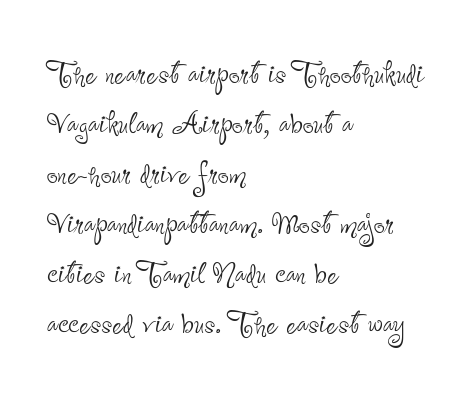
Q: Is the text bold? A: No.
Q: Is the text italic (slanted)? A: Yes.
Q: Is the typeface a serif or a sans-serif typeface? A: Sans-serif.
Q: Is the text underlined? A: No.
Q: How is the paragraph aligned? A: Left-aligned.
Q: Is the spacing between letters normal or unusually wide? A: Normal.
Q: Is the spacing between lines tight, normal or loose? A: Normal.
Q: Width (condensed, normal, or wide)? A: Condensed.
Q: Stroke contrast? A: Low.
Q: x-height? A: Small.
Q: Monospaced? A: No.
